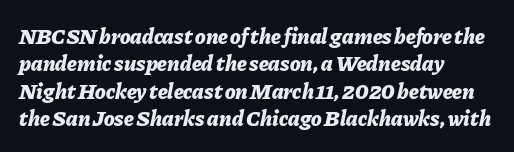
{"italic": "yes", "lean": "right", "slant_degrees": 11, "bold": "yes", "underline": "no", "align": "left", "line_spacing_ratio": 1.24, "letter_spacing": "normal", "letter_spacing_em": 0.0, "glyph_px": 22}
